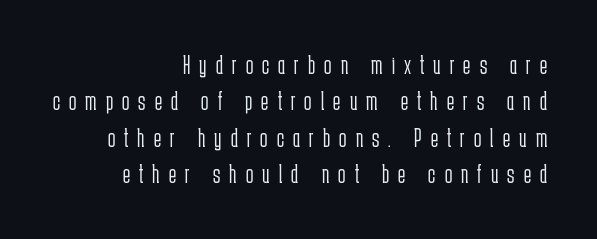
{"italic": "no", "bold": "no", "underline": "no", "align": "right", "line_spacing": "normal", "line_spacing_ratio": 1.35, "letter_spacing": "wide", "letter_spacing_em": 0.34, "glyph_px": 27}
